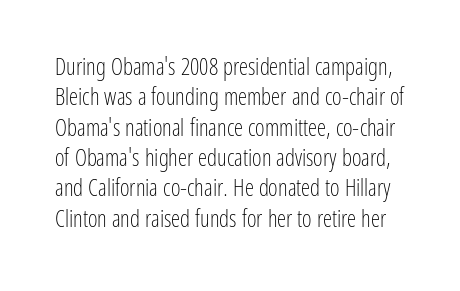
The image shows 23 px text type, upright; set normal line spacing (1.32x), normal letter spacing, not underlined.
